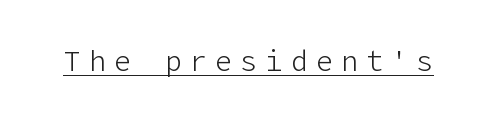
The image shows 28 px light sans-serif type, upright; set unusually wide letter spacing (+0.3 em), underlined; low stroke contrast and a medium x-height.
